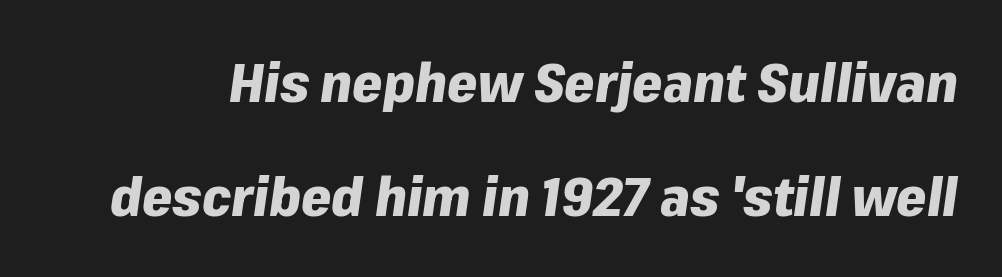
Q: Is the text bold? A: Yes.
Q: Is the text italic (slanted)? A: Yes, it leans right by about 8 degrees.
Q: Is the text underlined? A: No.
Q: Is the spacing between letters normal or unusually wide? A: Normal.
Q: Is the spacing between lines tight, normal or loose? A: Loose.
Q: Width (condensed, normal, or wide)? A: Normal.
Q: Stroke contrast? A: Low.
Q: x-height? A: Medium.
Q: Monospaced? A: No.
